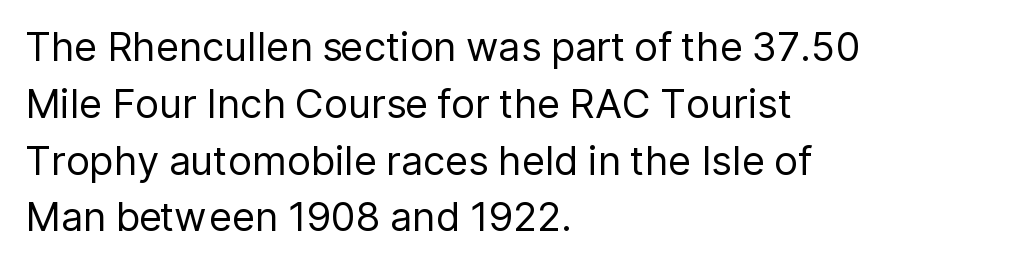
Q: Is the text bold? A: No.
Q: Is the text italic (slanted)? A: No, it is upright.
Q: Is the typeface a serif or a sans-serif typeface? A: Sans-serif.
Q: Is the text underlined? A: No.
Q: How is the paragraph aligned? A: Left-aligned.
Q: Is the spacing between letters normal or unusually wide? A: Normal.
Q: Is the spacing between lines tight, normal or loose? A: Normal.
Q: Width (condensed, normal, or wide)? A: Normal.
Q: Stroke contrast? A: Low.
Q: x-height? A: Medium.
Q: Monospaced? A: No.
